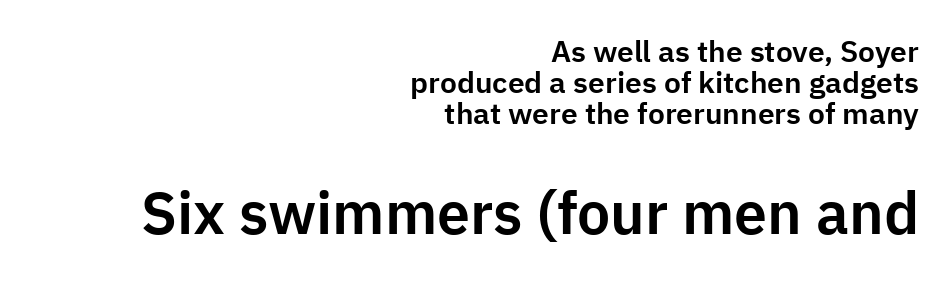
The image shows 59 px sans-serif type, upright; set right-aligned, tight line spacing (1.03x), normal letter spacing, not underlined; the second (bottom) block is 1.97x larger; low stroke contrast and a medium x-height.
